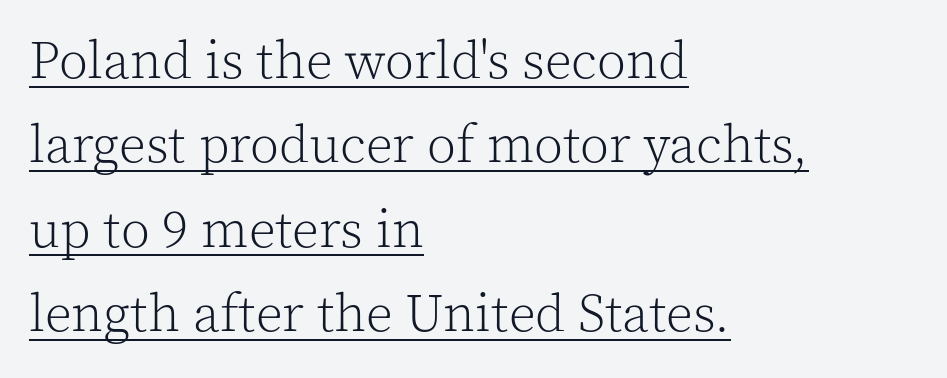
Does the lettering tilt? It doesn't — this is upright. Successive baselines arrive at the customary interval. A typesetter would call this proportional, since set widths differ per character. No extra ink here — the face is not bold. Teacher's note: observe the even left margin — that is flush-left alignment.
